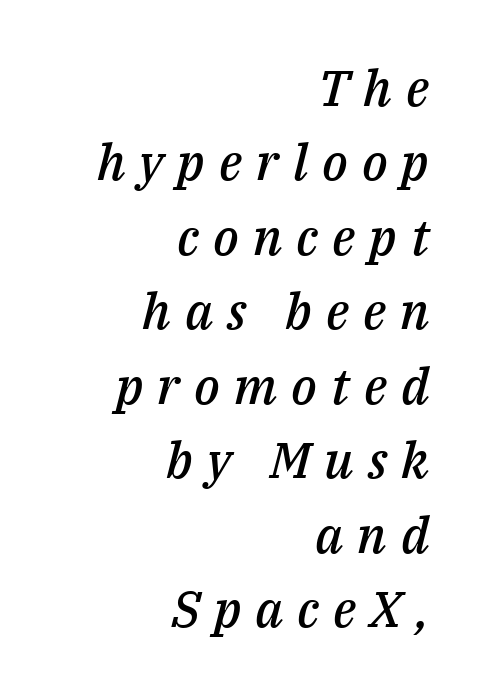
The image shows 50 px semibold type, italic (leaning right); set right-aligned, normal line spacing (1.49x), unusually wide letter spacing (+0.28 em), not underlined; medium stroke contrast and a medium x-height.
